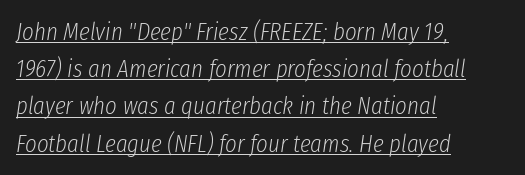
Q: Is the text bold? A: No.
Q: Is the text italic (slanted)? A: Yes, it leans right by about 8 degrees.
Q: Is the text underlined? A: Yes.
Q: How is the paragraph aligned? A: Left-aligned.
Q: Is the spacing between letters normal or unusually wide? A: Normal.
Q: Is the spacing between lines tight, normal or loose? A: Normal.
